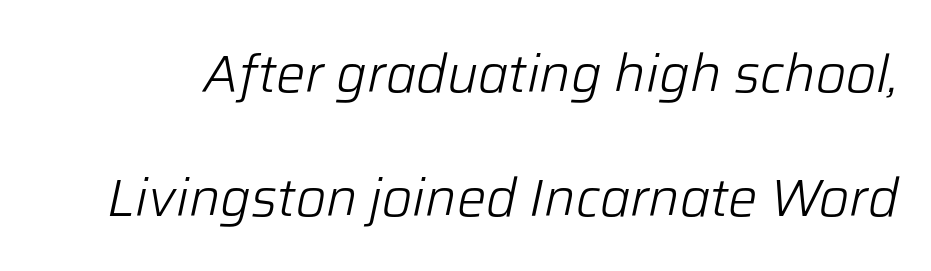
The image shows 52 px light type, italic (leaning right); set loose line spacing (2.38x), normal letter spacing, not underlined; low stroke contrast and a medium x-height.
